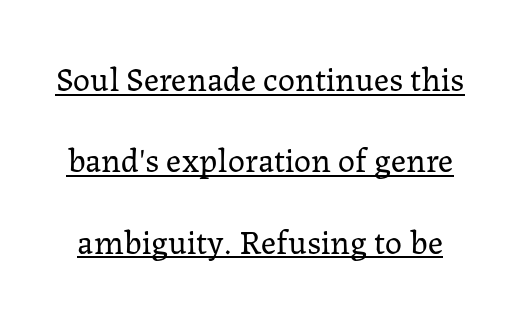
The image shows 34 px regular-weight serif type, upright; set loose line spacing (2.39x), normal letter spacing, underlined; low stroke contrast and a medium x-height.
